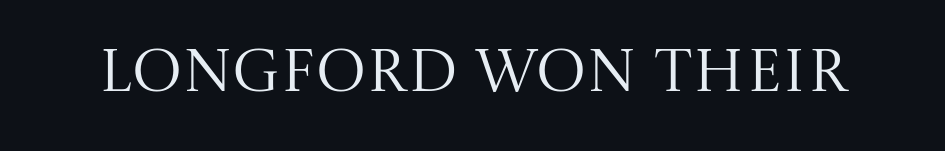
{"serif": "yes", "italic": "no", "bold": "no", "weight": "regular", "width": "normal", "stroke_contrast": "medium", "x_height": "large", "monospaced": "no", "underline": "no", "letter_spacing": "normal", "letter_spacing_em": 0.0, "glyph_px": 60}
